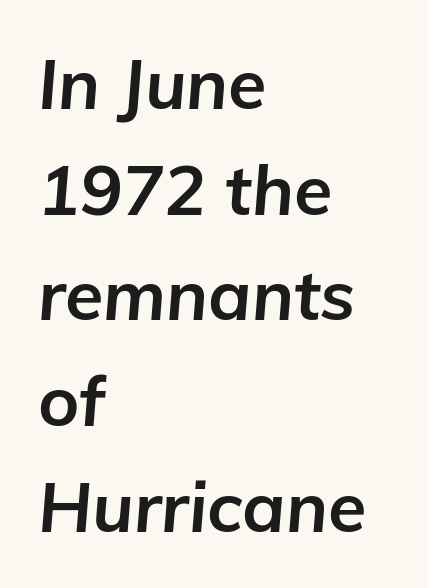
Q: Is the text bold? A: Yes.
Q: Is the text italic (slanted)? A: Yes, it leans right by about 5 degrees.
Q: Is the text underlined? A: No.
Q: How is the paragraph aligned? A: Left-aligned.
Q: Is the spacing between letters normal or unusually wide? A: Normal.
Q: Is the spacing between lines tight, normal or loose? A: Normal.
Q: Width (condensed, normal, or wide)? A: Normal.
Q: Stroke contrast? A: Low.
Q: x-height? A: Medium.
Q: Monospaced? A: No.
